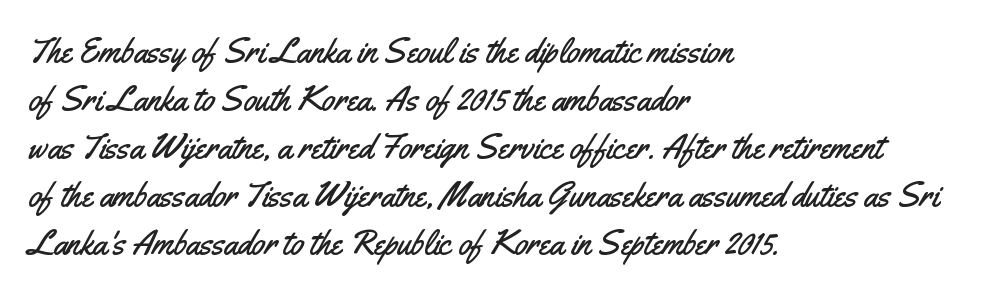
{"serif": "no", "width": "condensed", "stroke_contrast": "medium", "x_height": "small", "monospaced": "no", "underline": "no", "align": "left", "line_spacing": "normal", "line_spacing_ratio": 1.41, "letter_spacing": "normal", "letter_spacing_em": 0.0, "glyph_px": 34}
